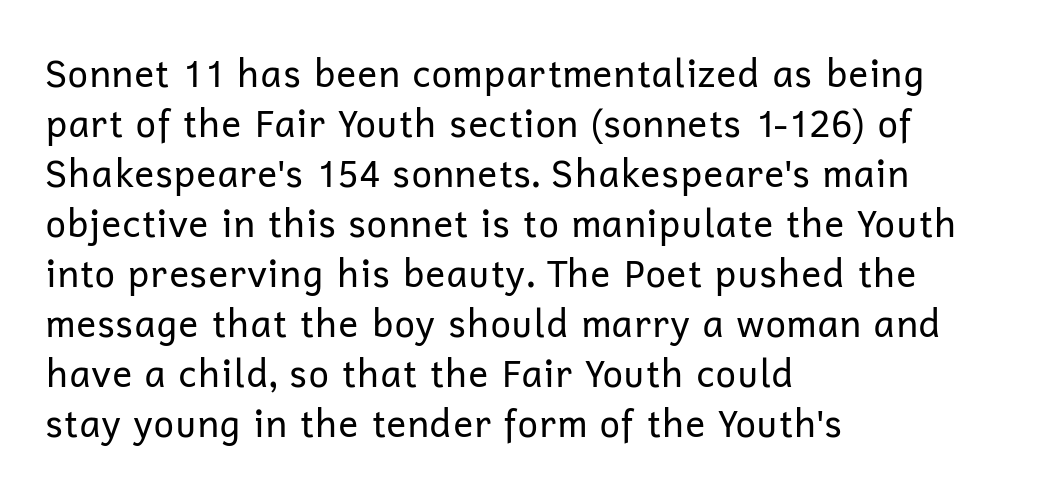
Q: Is the text bold? A: No.
Q: Is the text italic (slanted)? A: No, it is upright.
Q: Is the typeface a serif or a sans-serif typeface? A: Sans-serif.
Q: Is the text underlined? A: No.
Q: How is the paragraph aligned? A: Left-aligned.
Q: Is the spacing between letters normal or unusually wide? A: Normal.
Q: Is the spacing between lines tight, normal or loose? A: Normal.
Q: Width (condensed, normal, or wide)? A: Normal.
Q: Stroke contrast? A: Low.
Q: x-height? A: Medium.
Q: Monospaced? A: No.
